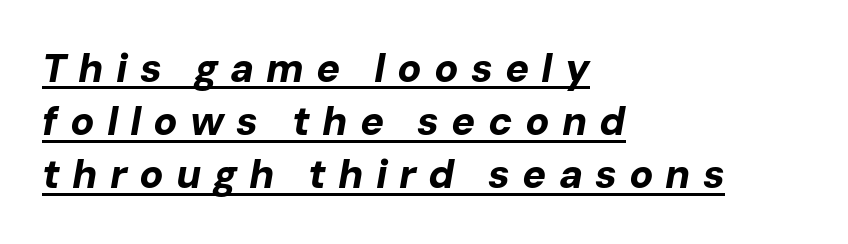
The image shows 40 px bold type, italic (leaning right); set left-aligned, normal line spacing (1.33x), unusually wide letter spacing (+0.3 em), underlined; low stroke contrast and a medium x-height.
